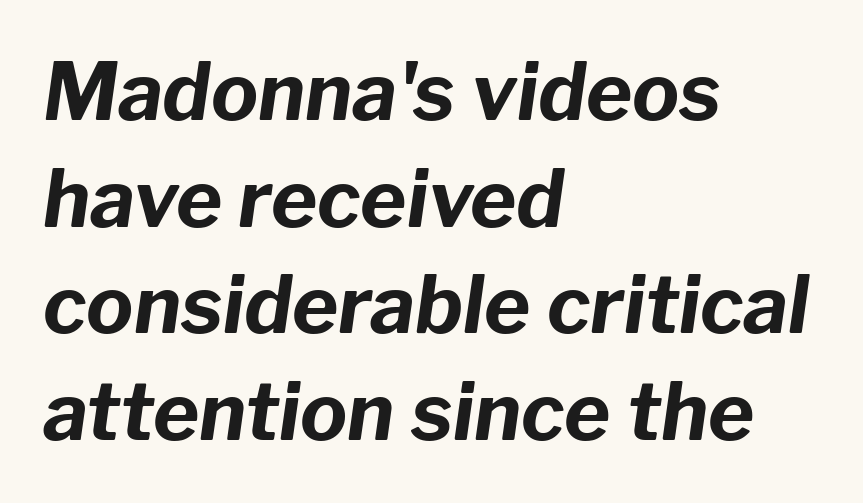
The image shows 79 px bold type, italic (leaning right); set left-aligned, normal line spacing (1.35x), normal letter spacing, not underlined; low stroke contrast and a medium x-height.
